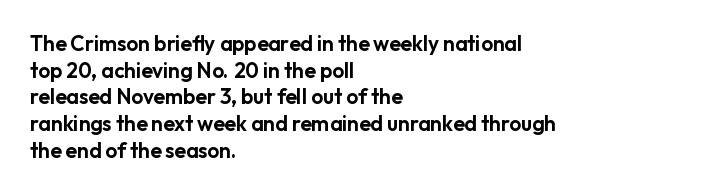
Q: Is the text italic (slanted)? A: No, it is upright.
Q: Is the text underlined? A: No.
Q: How is the paragraph aligned? A: Left-aligned.
Q: Is the spacing between letters normal or unusually wide? A: Normal.
Q: Is the spacing between lines tight, normal or loose? A: Normal.
